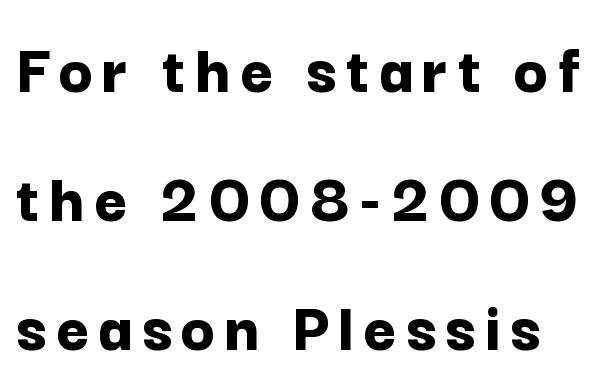
Q: Is the text bold? A: Yes.
Q: Is the text italic (slanted)? A: No, it is upright.
Q: Is the typeface a serif or a sans-serif typeface? A: Sans-serif.
Q: Is the text underlined? A: No.
Q: Width (condensed, normal, or wide)? A: Normal.
Q: Stroke contrast? A: Low.
Q: x-height? A: Medium.
Q: Monospaced? A: No.
